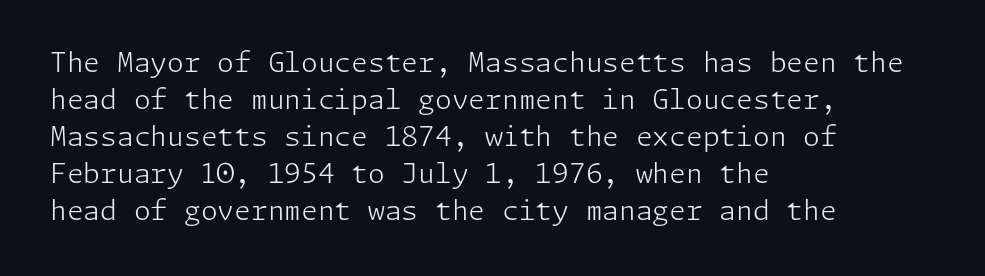
{"italic": "no", "bold": "no", "underline": "no", "align": "left", "line_spacing": "normal", "line_spacing_ratio": 1.37, "letter_spacing": "normal", "letter_spacing_em": 0.0, "glyph_px": 27}
